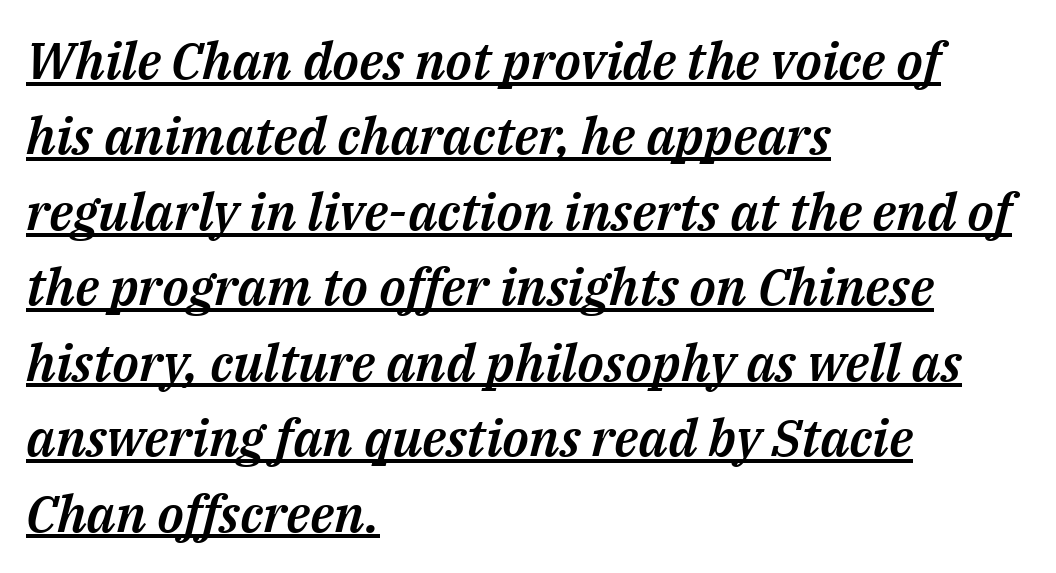
The image shows 51 px text type, italic (leaning right); set left-aligned, normal line spacing (1.48x), normal letter spacing, underlined; medium stroke contrast and a medium x-height.
